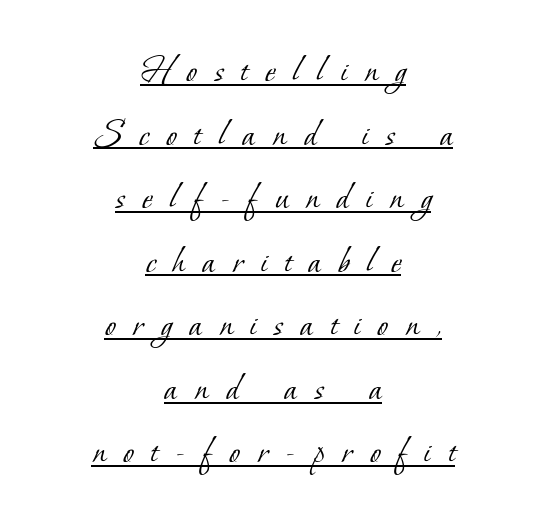
Is the stroke heavy? The answer is a plain regular-or-lighter. Regarding serifs, this sample has them. Layout note: lines centered. This sample uses expanded letter spacing, leaving extra air between glyphs.
